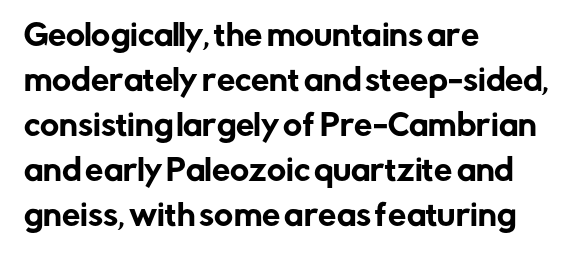
{"serif": "no", "italic": "no", "width": "normal", "stroke_contrast": "low", "x_height": "medium", "monospaced": "no", "underline": "no", "align": "left", "line_spacing": "normal", "line_spacing_ratio": 1.55, "letter_spacing": "normal", "letter_spacing_em": 0.0, "glyph_px": 29}
